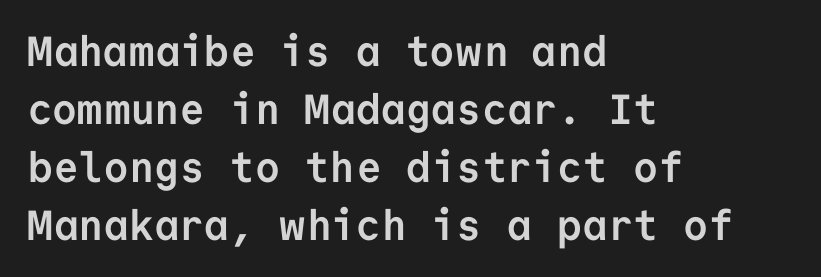
The image shows 42 px semibold sans-serif type, upright, monospaced; set left-aligned, normal line spacing (1.38x), normal letter spacing, not underlined; low stroke contrast and a medium x-height.
